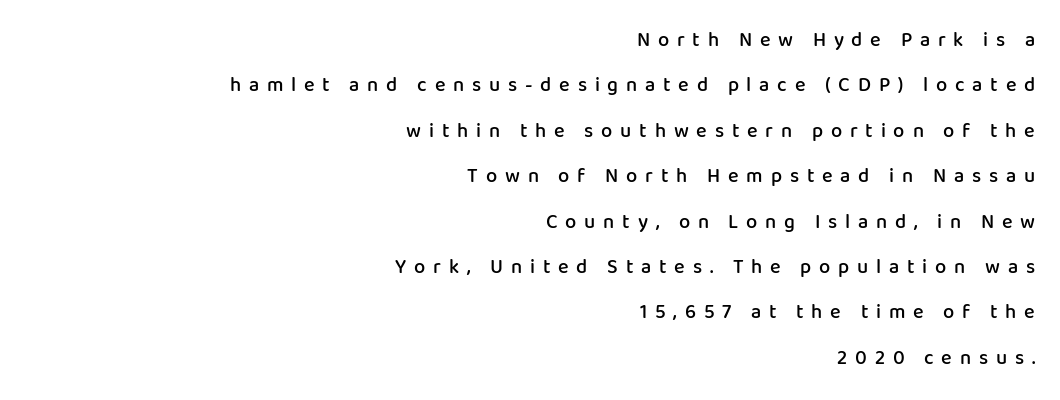
Q: Is the text bold? A: Semi-bold.
Q: Is the text italic (slanted)? A: No, it is upright.
Q: Is the text underlined? A: No.
Q: How is the paragraph aligned? A: Right-aligned.
Q: Is the spacing between letters normal or unusually wide? A: Unusually wide.
Q: Is the spacing between lines tight, normal or loose? A: Loose.
